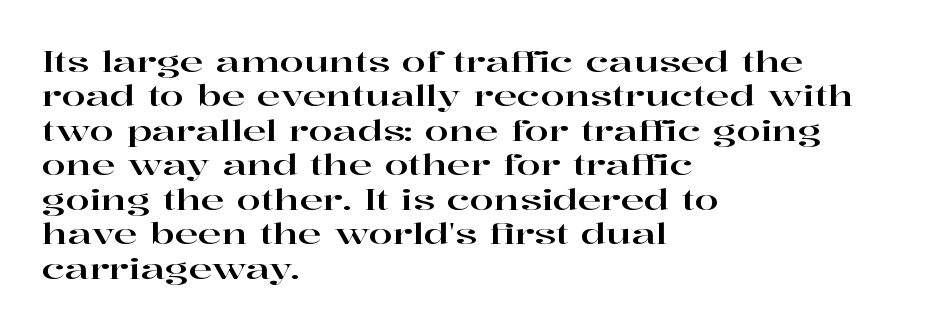
{"serif": "yes", "italic": "no", "width": "wide", "stroke_contrast": "high", "x_height": "medium", "monospaced": "no", "underline": "no", "align": "left", "line_spacing_ratio": 1.23, "letter_spacing": "normal", "letter_spacing_em": 0.0, "glyph_px": 28}
